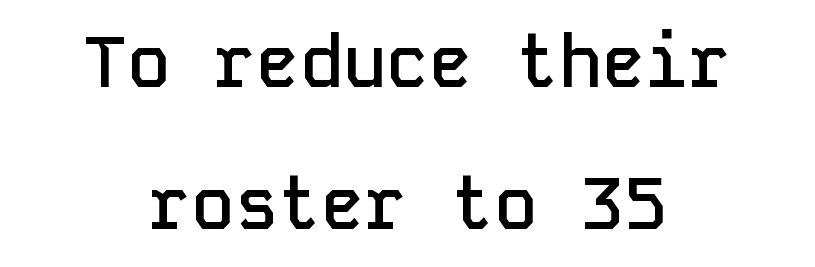
These lines are centered, leaving both edges ragged. This block would shrink considerably if given ordinary leading; it's expanded now. The type sits square on the baseline with zero lean. Check under the words: just untouched page. You could count columns in this text — the font is strictly monospaced. The passage shown has conventional tracking throughout.
